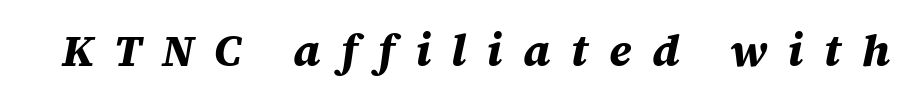
The image shows 44 px bold type, italic (leaning right); set unusually wide letter spacing (+0.47 em), not underlined; medium stroke contrast and a large x-height.
